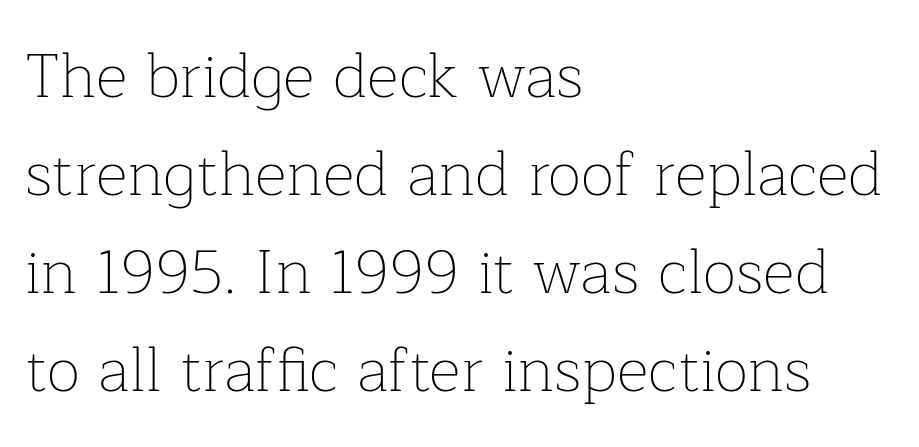
{"serif": "yes", "italic": "no", "bold": "no", "weight": "thin", "width": "normal", "stroke_contrast": "low", "x_height": "medium", "monospaced": "no", "underline": "no", "align": "left", "line_spacing": "normal", "line_spacing_ratio": 1.58, "letter_spacing": "normal", "letter_spacing_em": 0.0, "glyph_px": 62}
